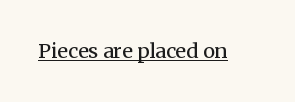
{"italic": "no", "bold": "no", "underline": "yes", "letter_spacing": "normal", "letter_spacing_em": 0.0, "glyph_px": 20}
